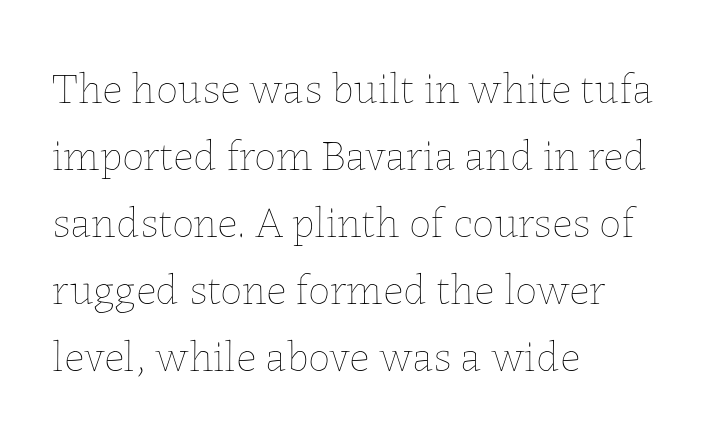
{"italic": "no", "bold": "no", "weight": "thin", "width": "normal", "stroke_contrast": "low", "x_height": "medium", "monospaced": "no", "underline": "no", "align": "left", "line_spacing": "normal", "line_spacing_ratio": 1.52, "letter_spacing": "normal", "letter_spacing_em": 0.0, "glyph_px": 44}
